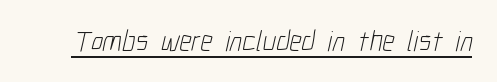
{"serif": "no", "bold": "no", "weight": "light", "width": "condensed", "stroke_contrast": "low", "x_height": "medium", "monospaced": "no", "underline": "yes", "letter_spacing": "normal", "letter_spacing_em": 0.0, "glyph_px": 29}
